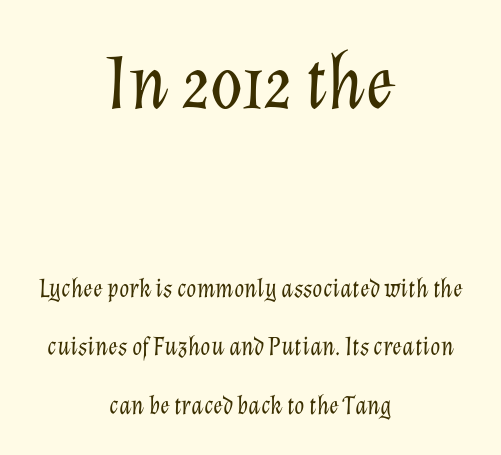
{"italic": "yes", "lean": "right", "slant_degrees": 12, "bold": "no", "weight": "light", "width": "normal", "stroke_contrast": "low", "x_height": "medium", "monospaced": "no", "underline": "no", "align": "center", "line_spacing": "loose", "line_spacing_ratio": 2.24, "letter_spacing": "normal", "letter_spacing_em": 0.0, "larger_block": "first", "size_ratio": 3.04, "glyph_px": 79}
